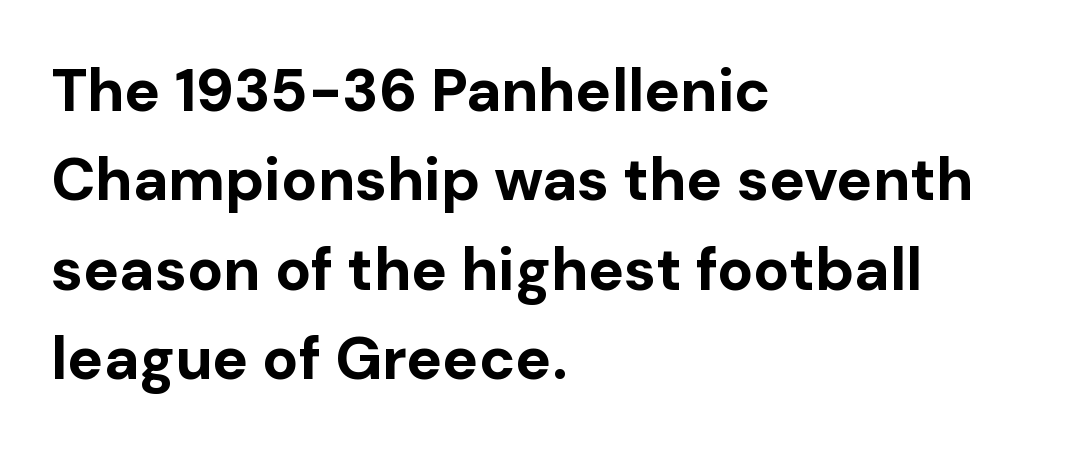
The letters advance in unequal steps, a hallmark of proportional type. Each new line begins a customary step beneath the previous one. Posture: vertical. A clean baseline with only descenders dipping below it. Compared with an ordinary text face, these strokes are far heavier — a full bold.
